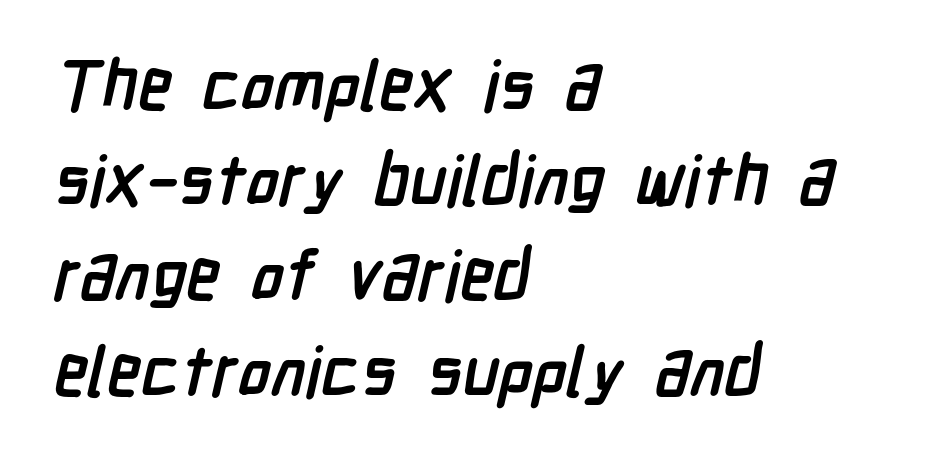
{"serif": "no", "bold": "yes", "weight": "semibold", "width": "condensed", "stroke_contrast": "low", "x_height": "medium", "monospaced": "no", "underline": "no", "align": "left", "line_spacing": "normal", "line_spacing_ratio": 1.38, "letter_spacing": "normal", "letter_spacing_em": 0.0, "glyph_px": 69}
